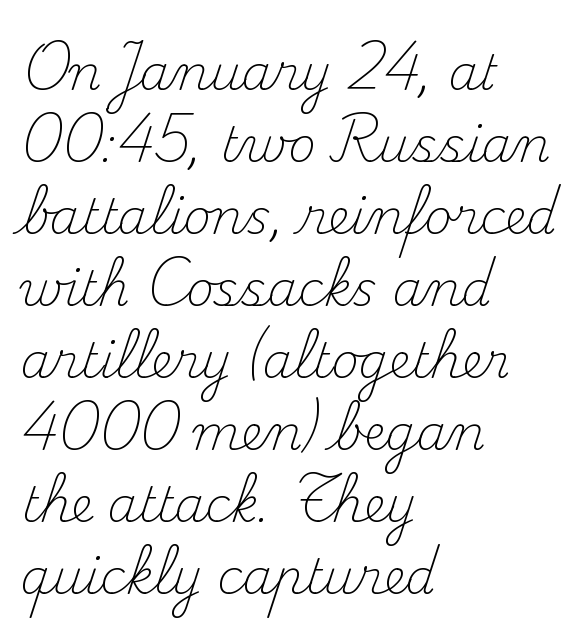
The image shows 48 px light serif type; set left-aligned, normal line spacing (1.5x), normal letter spacing, not underlined; medium stroke contrast and a small x-height.
